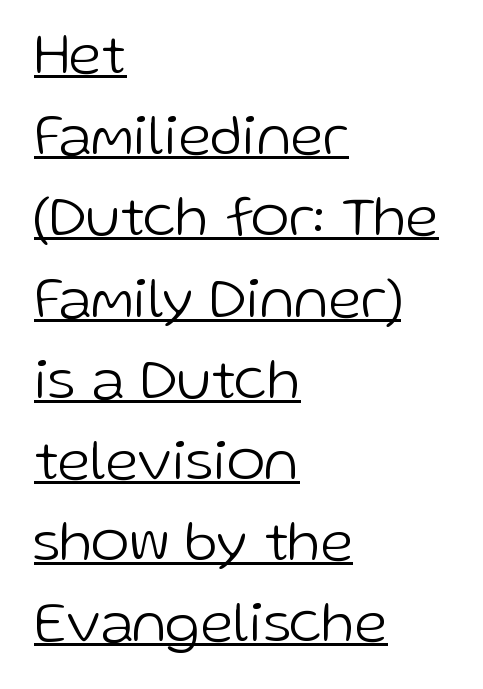
Q: Is the text bold? A: No.
Q: Is the text italic (slanted)? A: No, it is upright.
Q: Is the typeface a serif or a sans-serif typeface? A: Sans-serif.
Q: Is the text underlined? A: Yes.
Q: How is the paragraph aligned? A: Left-aligned.
Q: Is the spacing between letters normal or unusually wide? A: Normal.
Q: Is the spacing between lines tight, normal or loose? A: Normal.
Q: Width (condensed, normal, or wide)? A: Normal.
Q: Stroke contrast? A: Low.
Q: x-height? A: Medium.
Q: Monospaced? A: No.
